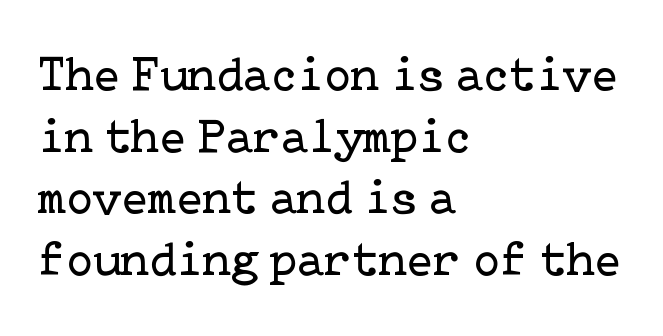
The image shows 49 px regular-weight serif type, upright; set left-aligned, normal line spacing (1.26x), normal letter spacing, not underlined; low stroke contrast and a medium x-height.
